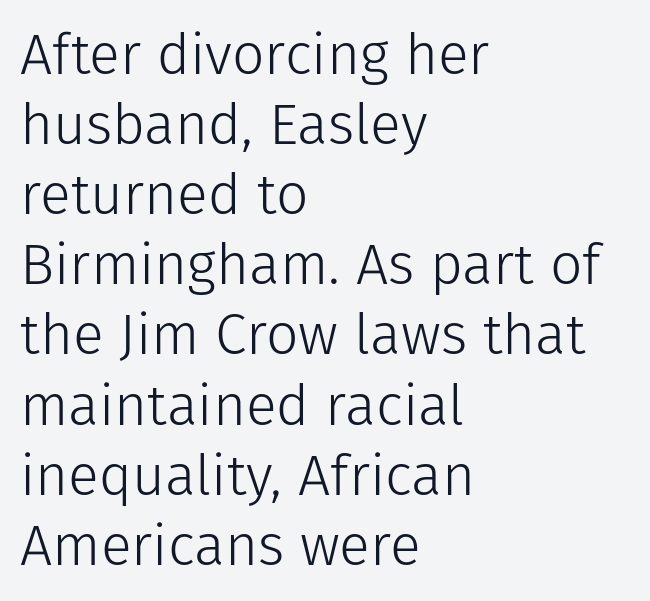
A light-to-regular cut is what we see here. Check the space under the baseline: it is left empty. Every character sits straight up, as roman type does. There is no visible air inserted between adjacent glyphs. Horizontal alignment here is leftward, the default for most running prose. No feet cap the strokes, marking this as sans-serif type.
